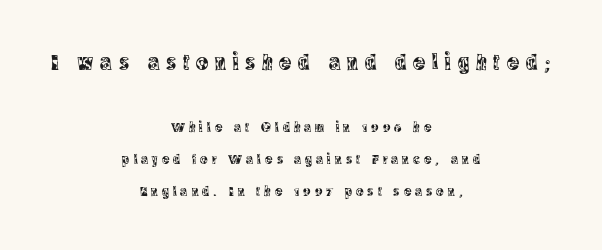
Q: Is the text italic (slanted)? A: No, it is upright.
Q: Is the text underlined? A: No.
Q: How is the paragraph aligned? A: Centered.
Q: Is the spacing between letters normal or unusually wide? A: Unusually wide.
Q: Is the spacing between lines tight, normal or loose? A: Loose.
Q: Which block of text is set in a larger size, the first (top) or the second (bottom)? A: The first (top) one.
